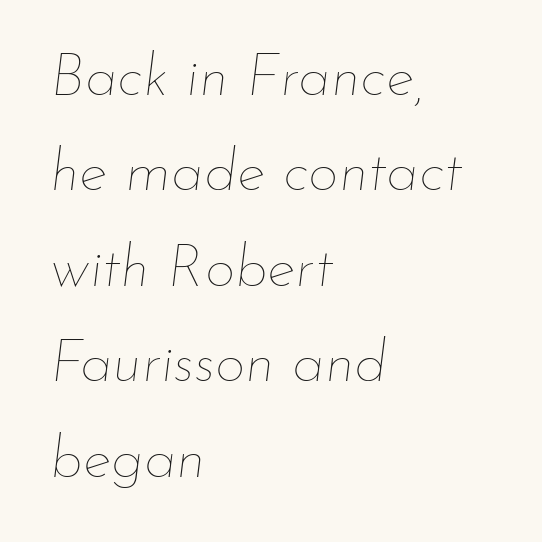
The image shows 60 px thin type, italic (leaning right); set left-aligned, normal line spacing (1.59x), normal letter spacing, not underlined; low stroke contrast and a small x-height.
